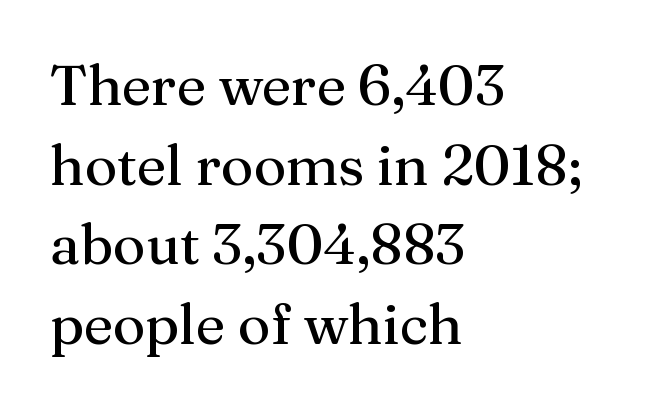
Q: Is the text italic (slanted)? A: No, it is upright.
Q: Is the typeface a serif or a sans-serif typeface? A: Serif.
Q: Is the text underlined? A: No.
Q: How is the paragraph aligned? A: Left-aligned.
Q: Is the spacing between letters normal or unusually wide? A: Normal.
Q: Is the spacing between lines tight, normal or loose? A: Normal.
Q: Width (condensed, normal, or wide)? A: Normal.
Q: Stroke contrast? A: Medium.
Q: x-height? A: Medium.
Q: Monospaced? A: No.
